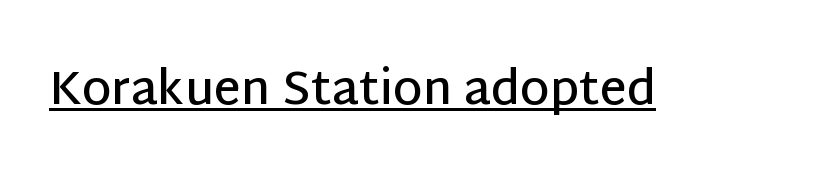
Q: Is the text bold? A: Semi-bold.
Q: Is the text italic (slanted)? A: No, it is upright.
Q: Is the typeface a serif or a sans-serif typeface? A: Sans-serif.
Q: Is the text underlined? A: Yes.
Q: Is the spacing between letters normal or unusually wide? A: Normal.
Q: Width (condensed, normal, or wide)? A: Normal.
Q: Stroke contrast? A: Low.
Q: x-height? A: Large.
Q: Monospaced? A: No.
